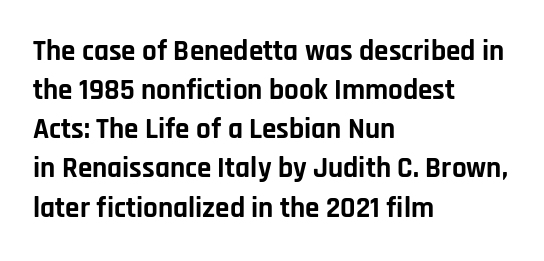
{"serif": "no", "italic": "no", "bold": "yes", "weight": "bold", "width": "normal", "stroke_contrast": "low", "x_height": "large", "monospaced": "no", "underline": "no", "align": "left", "line_spacing": "normal", "line_spacing_ratio": 1.35, "letter_spacing": "normal", "letter_spacing_em": 0.0, "glyph_px": 29}
